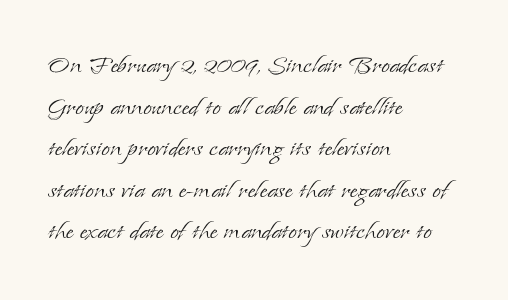
{"serif": "yes", "bold": "no", "weight": "light", "width": "normal", "stroke_contrast": "low", "x_height": "small", "monospaced": "no", "underline": "no", "align": "left", "line_spacing": "normal", "line_spacing_ratio": 1.34, "letter_spacing": "normal", "letter_spacing_em": 0.0, "glyph_px": 31}
